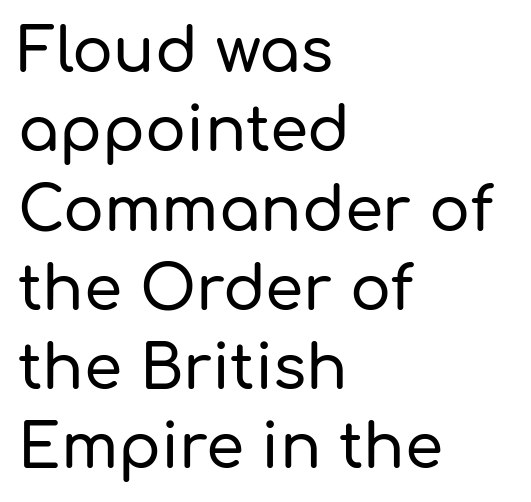
If you drew a ruler down the left edge, every line would touch it. Glyph-to-glyph distance matches everyday printed text. A roman cut, with each character standing at attention. Think of a printed novel: that variable character pitch is what you see here. Descenders hang freely into open space. The rendering uses a moderate line-height, typical for paragraphs.
